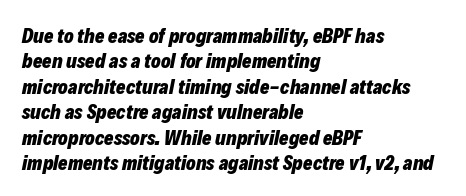
Q: Is the text bold? A: Yes.
Q: Is the text italic (slanted)? A: Yes, it leans right by about 12 degrees.
Q: Is the text underlined? A: No.
Q: How is the paragraph aligned? A: Left-aligned.
Q: Is the spacing between letters normal or unusually wide? A: Normal.
Q: Is the spacing between lines tight, normal or loose? A: Normal.
